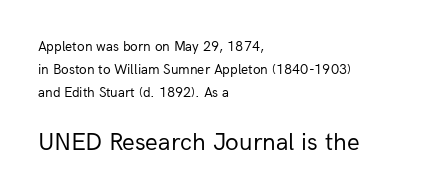
Q: Is the text bold? A: No.
Q: Is the text italic (slanted)? A: No, it is upright.
Q: Is the text underlined? A: No.
Q: How is the paragraph aligned? A: Left-aligned.
Q: Is the spacing between letters normal or unusually wide? A: Normal.
Q: Is the spacing between lines tight, normal or loose? A: Normal.
Q: Which block of text is set in a larger size, the first (top) or the second (bottom)? A: The second (bottom) one.
